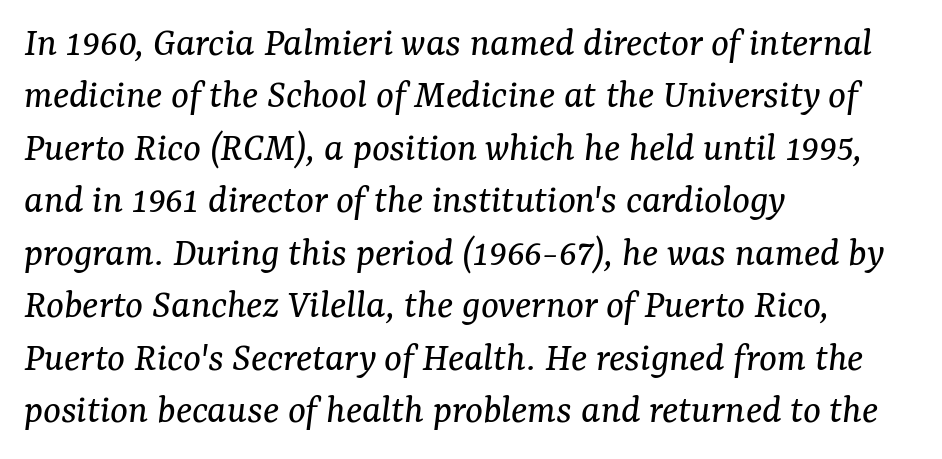
Line starts are locked; line ends wander. Caption: face not bold, strokes unweighted. Honestly, there is no underline to notice here at all. What's the leading like? Ordinary, nothing unusual. No extra tracking has been applied to these lines. Quick note: italic.
